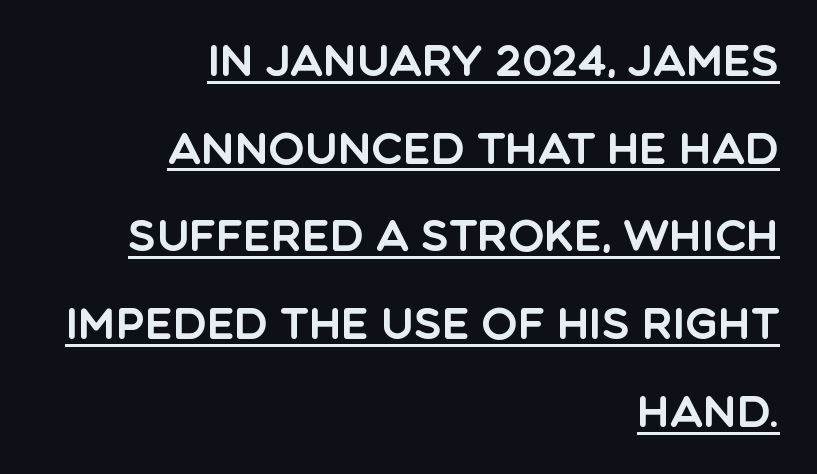
The paragraph shown leans on its right margin. The lettering stays uniformly vertical, giving the passage a roman look. Honestly, the letter spacing is just normal — you wouldn't notice it. A typographer would call this underscored text.
